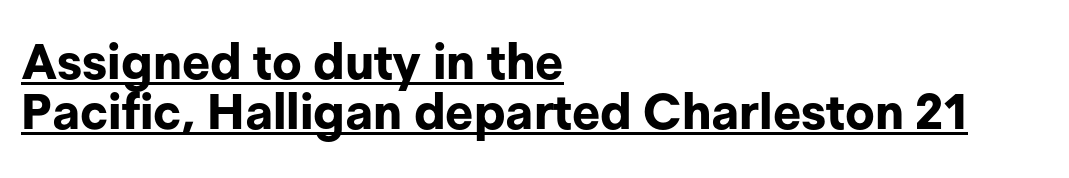
You could not count columns in this text — the font is proportionally spaced. Line beginnings align vertically; line endings do not. I'd describe the lettering as bold — thick and assertive. Unlike a traditional serif, this face leaves its strokes unadorned. Tall strokes in this sample are plumb rather than angled.
